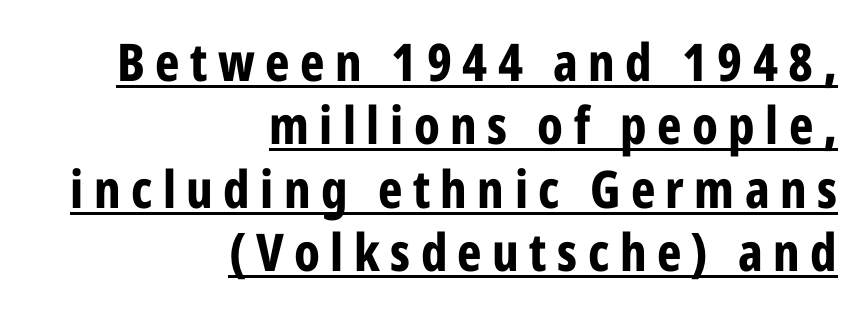
Layout note: lines flush right. The rendered words wear a rule along their underside. Each letter's strokes conclude bluntly, with no projecting serifs. Weight check: bold — yes, fully. Rendered with straight, roman letterforms.
